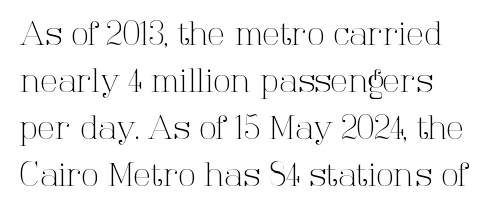
The image shows 32 px light serif type, upright; set left-aligned, normal line spacing (1.47x), normal letter spacing, not underlined; high stroke contrast and a medium x-height.
